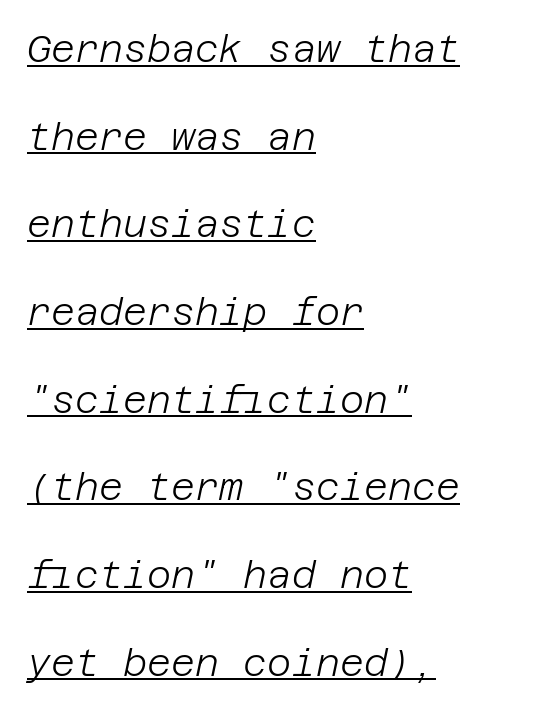
There's an unmistakable incline to the writing here. Is there much room between lines? Yes — plenty of vertical air separates them. Visually the block forms a straight wall on the left and a jagged coastline on the right. Standard letterfit; no display-style spreading of the glyphs.
